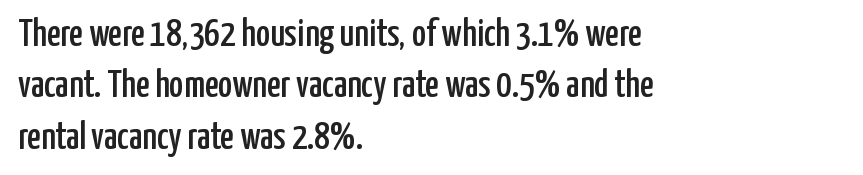
The image shows 38 px condensed sans-serif type, upright; set left-aligned, normal line spacing (1.35x), normal letter spacing, not underlined; low stroke contrast and a medium x-height.
